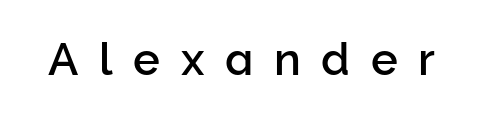
{"serif": "no", "italic": "no", "width": "normal", "stroke_contrast": "low", "x_height": "medium", "monospaced": "no", "underline": "no", "letter_spacing": "wide", "letter_spacing_em": 0.46, "glyph_px": 45}
